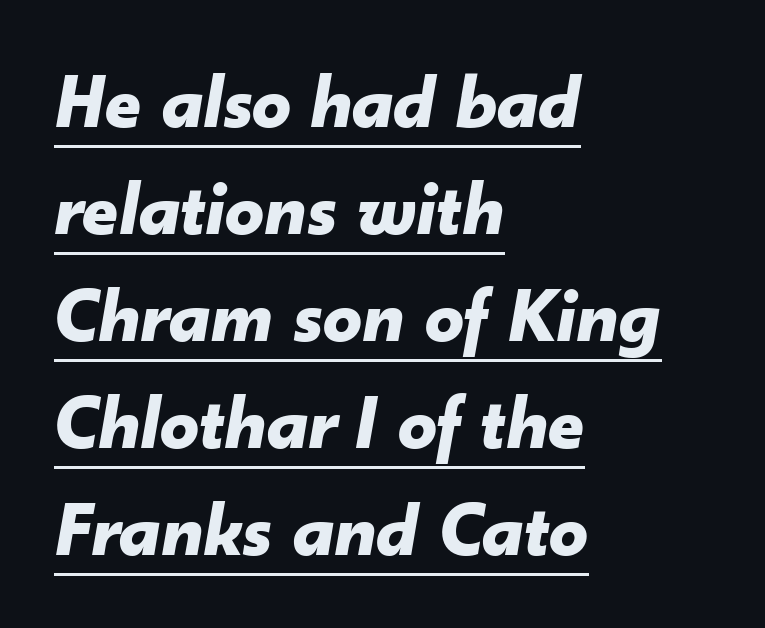
{"italic": "yes", "lean": "right", "slant_degrees": 10, "bold": "yes", "weight": "bold", "width": "normal", "stroke_contrast": "low", "x_height": "small", "monospaced": "no", "underline": "yes", "align": "left", "line_spacing": "normal", "line_spacing_ratio": 1.39, "letter_spacing": "normal", "letter_spacing_em": 0.0, "glyph_px": 77}
